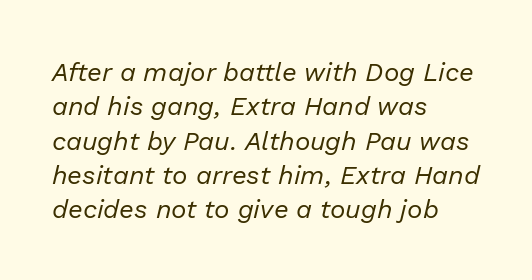
Heaviness? Minimal to ordinary, like unemphasized prose. Between one letter and the next there's only the usual sliver of space. The axis of the letterforms is tilted away from vertical. Regarding leading, the lines here are spaced in the standard way. Decoration check: the copy has no underline.
